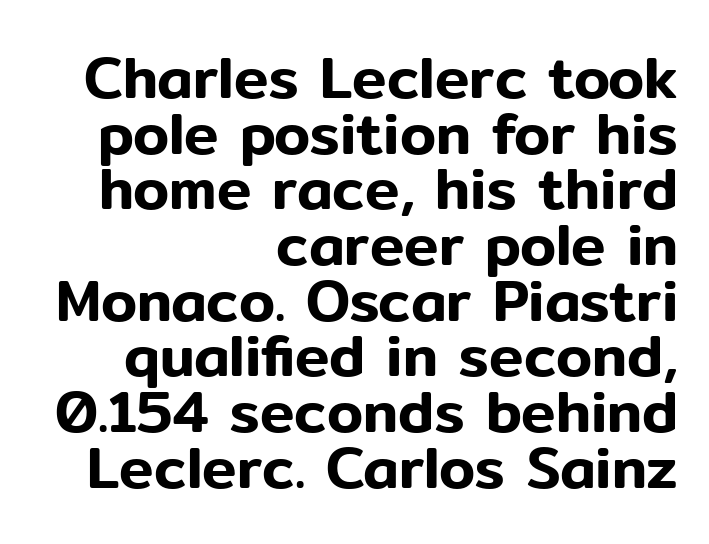
{"serif": "no", "italic": "no", "width": "normal", "stroke_contrast": "low", "x_height": "medium", "monospaced": "no", "underline": "no", "align": "right", "line_spacing": "tight", "line_spacing_ratio": 0.96, "letter_spacing": "normal", "letter_spacing_em": 0.0, "glyph_px": 58}
